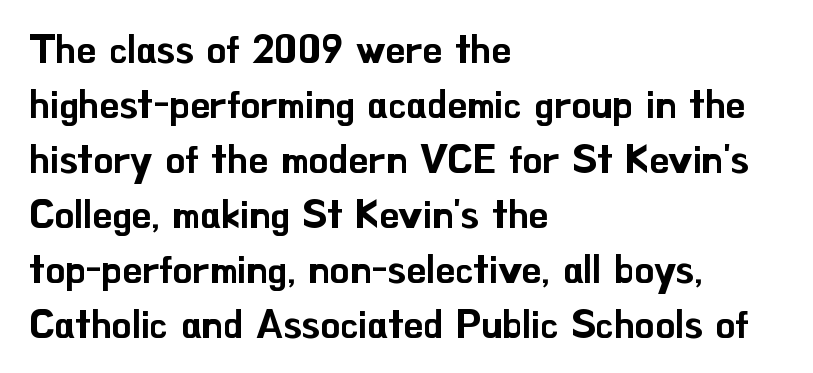
Casual observation: everything's shoved over to the left. A bare baseline throughout the passage. Is this a fixed-width face? No — the glyphs have proportional, varying widths. You can tell it's not italic because the verticals are truly vertical. No feet cap the strokes, marking this as sans-serif type. Rows of type keep a routine distance in the vertical direction.
